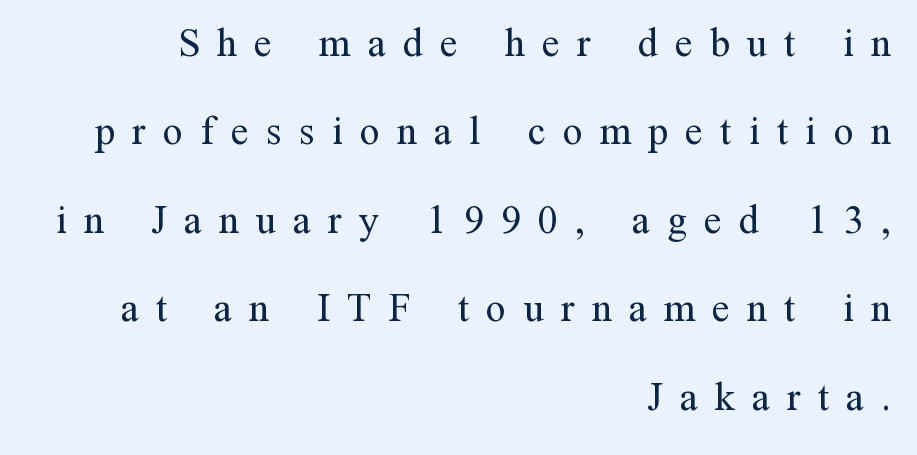
{"serif": "yes", "italic": "no", "bold": "no", "weight": "regular", "width": "normal", "stroke_contrast": "medium", "x_height": "medium", "monospaced": "no", "underline": "no", "align": "right", "line_spacing": "loose", "line_spacing_ratio": 2.21, "letter_spacing": "wide", "letter_spacing_em": 0.43, "glyph_px": 40}
